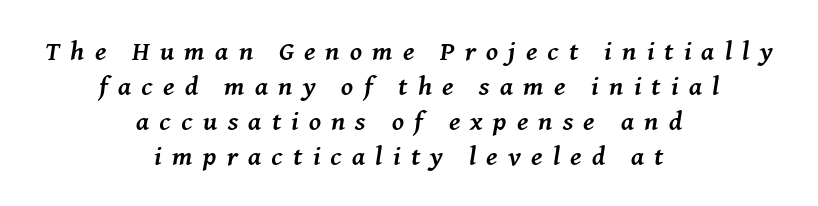
The text block is weighted toward neither margin, spreading evenly from the middle. Glyph-to-glyph distance is far greater than everyday printed text. The line-height multiplier appears to be the usual default. Summary of weight: heavy, a full bold. This rendering features lettering with no underline.
